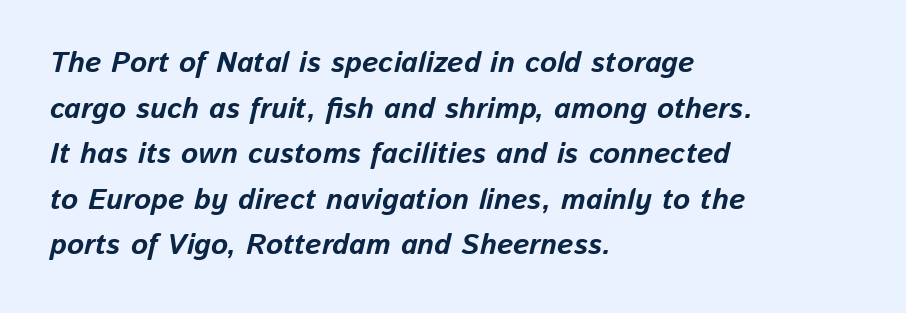
The image shows 29 px bold type, italic (leaning right); set left-aligned, normal line spacing (1.57x), normal letter spacing, not underlined; low stroke contrast and a medium x-height.
